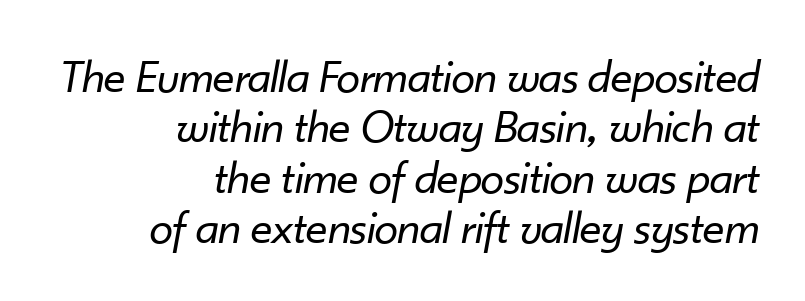
The image shows 48 px regular-weight type, italic (leaning right); set right-aligned, tight line spacing (1.05x), normal letter spacing, not underlined; low stroke contrast and a small x-height.
